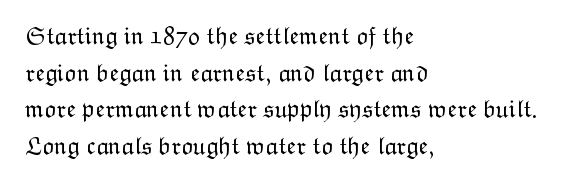
{"italic": "no", "bold": "no", "underline": "no", "align": "left", "line_spacing": "normal", "line_spacing_ratio": 1.47, "letter_spacing": "normal", "letter_spacing_em": 0.0, "glyph_px": 25}
